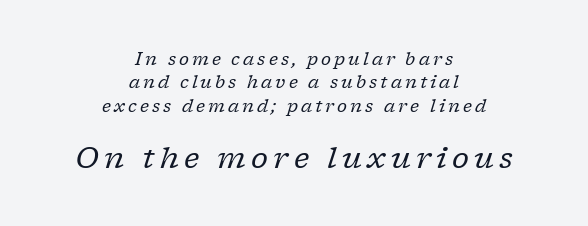
The typeface has the unassuming heft of standard copy or less. In this sample the second text group is rendered at the bigger scale. The passage shown is typed in a proportional face where columns would drift. These lines sit exactly where default settings would place them. Glance below the letters and you will spot only blank space.
